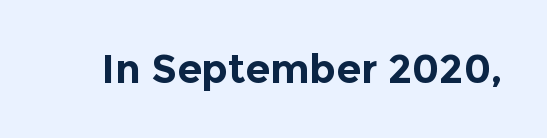
The image shows 40 px bold sans-serif type, upright; set normal letter spacing, not underlined; a medium x-height.
